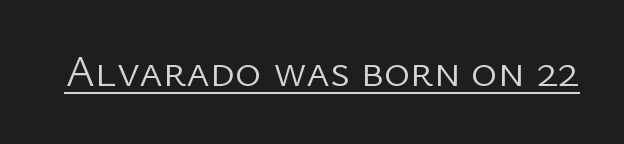
In terms of letterform style, serifs are entirely absent. Here the designer chose a conventional face with non-uniform glyph widths. Compared with a typical body face, this is equally light or lighter still. Students, note that the glyphs here touch the page at normal intervals. Style check: upright.
